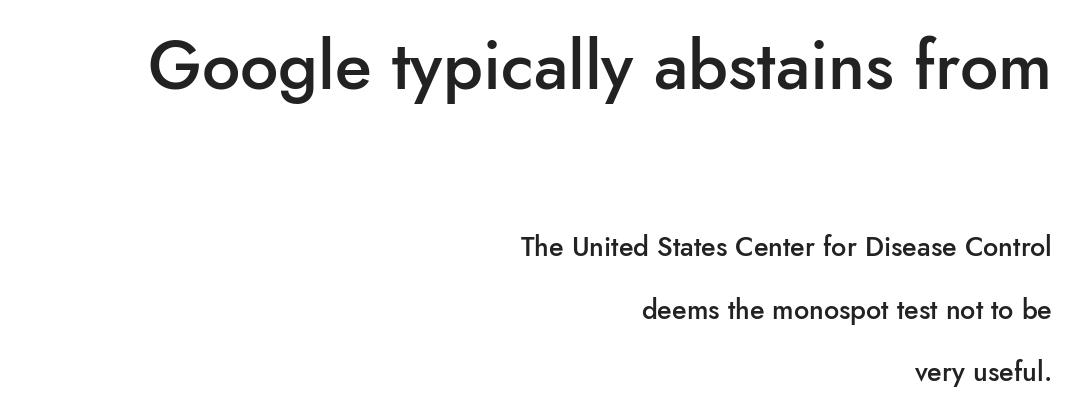
The image shows 68 px semibold sans-serif type, upright; set right-aligned, loose line spacing (2.31x), normal letter spacing, not underlined; the first (top) block is 2.52x larger; low stroke contrast and a small x-height.
